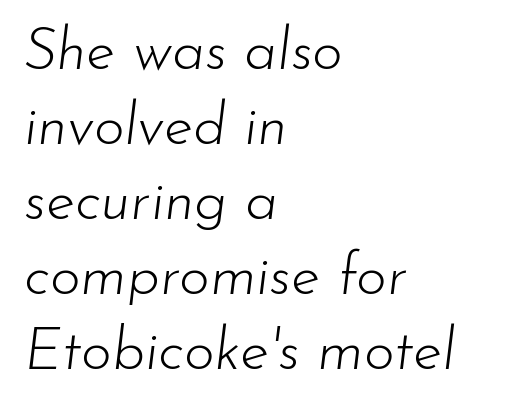
The image shows 59 px light type, italic (leaning right); set left-aligned, normal line spacing (1.27x), normal letter spacing, not underlined; low stroke contrast and a small x-height.
